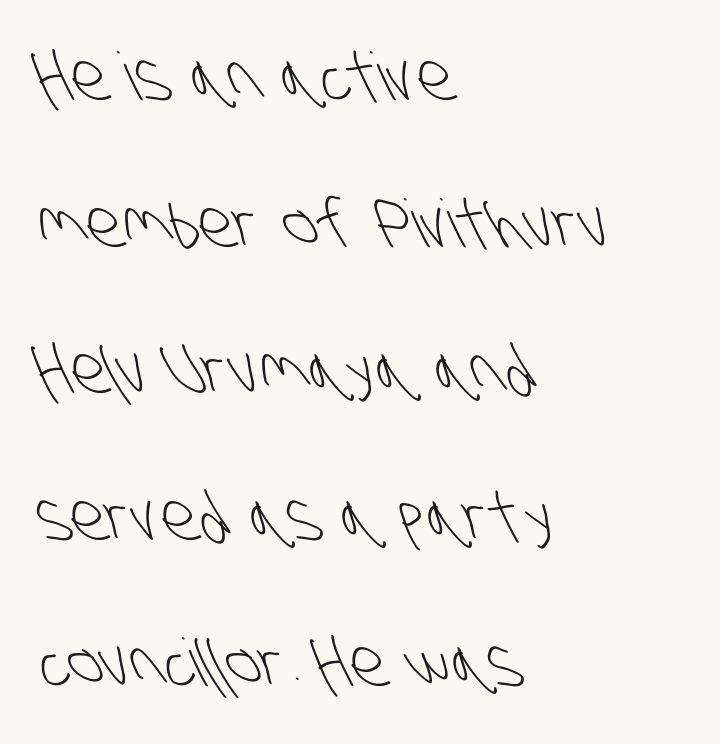
The image shows 66 px light, condensed sans-serif type; set left-aligned, loose line spacing (2.22x), normal letter spacing, not underlined; low stroke contrast and a large x-height.
